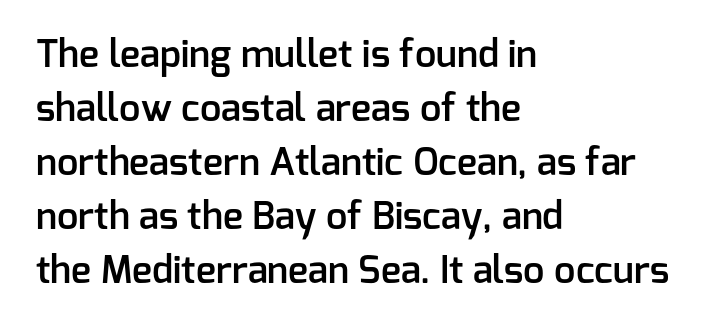
The image shows 38 px semibold sans-serif type, upright; set left-aligned, normal line spacing (1.42x), normal letter spacing, not underlined; low stroke contrast and a medium x-height.
